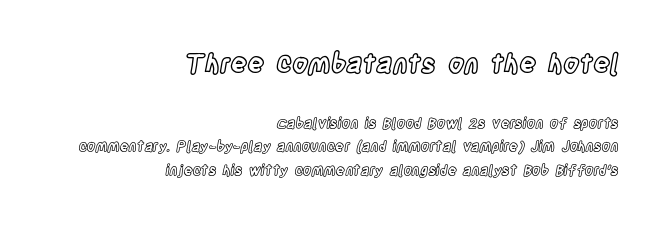
Q: Is the text italic (slanted)? A: Yes.
Q: Is the text underlined? A: No.
Q: How is the paragraph aligned? A: Right-aligned.
Q: Is the spacing between letters normal or unusually wide? A: Normal.
Q: Is the spacing between lines tight, normal or loose? A: Normal.
Q: Which block of text is set in a larger size, the first (top) or the second (bottom)? A: The first (top) one.
